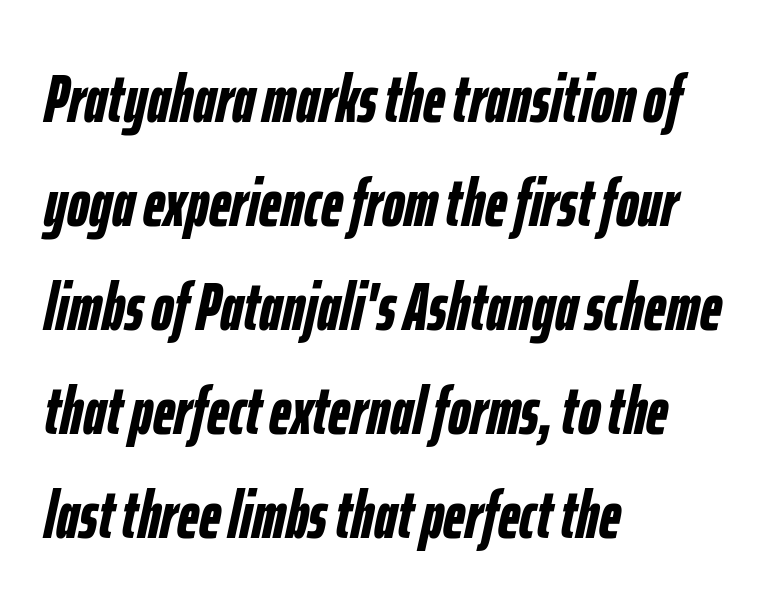
Q: Is the text bold? A: Yes.
Q: Is the text italic (slanted)? A: Yes, it leans right by about 12 degrees.
Q: Is the text underlined? A: No.
Q: How is the paragraph aligned? A: Left-aligned.
Q: Is the spacing between letters normal or unusually wide? A: Normal.
Q: Is the spacing between lines tight, normal or loose? A: Normal.
Q: Width (condensed, normal, or wide)? A: Condensed.
Q: Stroke contrast? A: Low.
Q: x-height? A: Medium.
Q: Monospaced? A: No.
